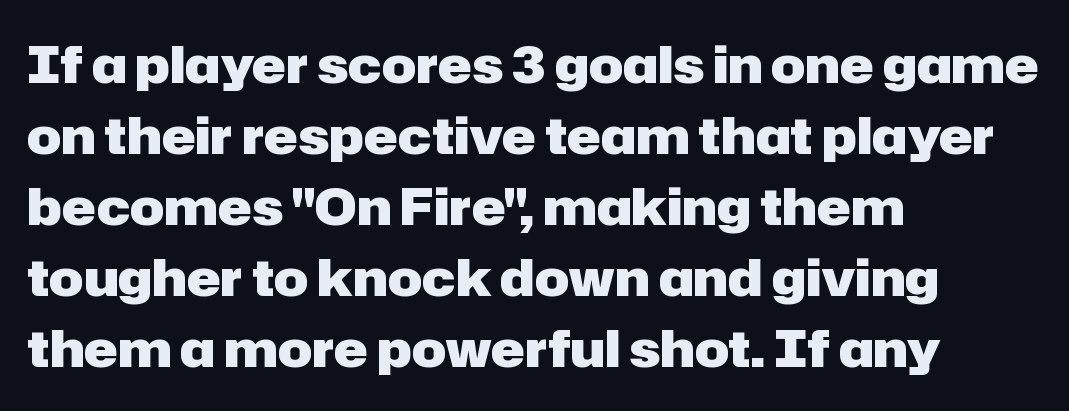
Q: Is the text bold? A: Yes.
Q: Is the text italic (slanted)? A: No, it is upright.
Q: Is the typeface a serif or a sans-serif typeface? A: Sans-serif.
Q: Is the text underlined? A: No.
Q: How is the paragraph aligned? A: Left-aligned.
Q: Is the spacing between letters normal or unusually wide? A: Normal.
Q: Is the spacing between lines tight, normal or loose? A: Normal.
Q: Width (condensed, normal, or wide)? A: Normal.
Q: Stroke contrast? A: Low.
Q: x-height? A: Medium.
Q: Monospaced? A: No.
